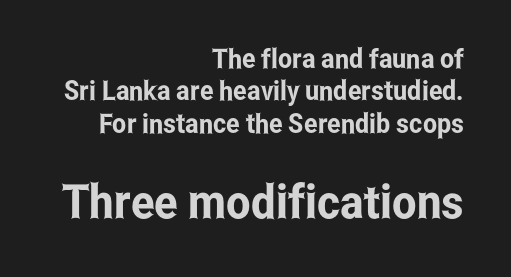
{"serif": "no", "italic": "no", "width": "condensed", "stroke_contrast": "low", "x_height": "medium", "monospaced": "no", "underline": "no", "align": "right", "line_spacing_ratio": 1.2, "letter_spacing": "normal", "letter_spacing_em": 0.0, "larger_block": "second", "size_ratio": 1.74, "glyph_px": 47}
